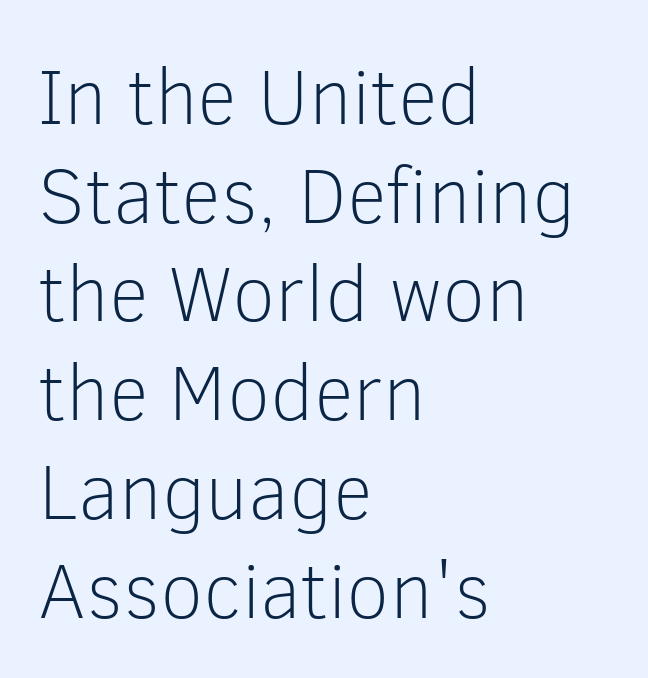
Do the characters align in a grid? No, the font is proportional. The rendering anchors every line to the left-hand side. Is the stroke heavy? The answer is a plain regular-or-lighter. This sample uses a sans-serif face. A bare baseline throughout the passage. Do the letters lean? They stand straight.
